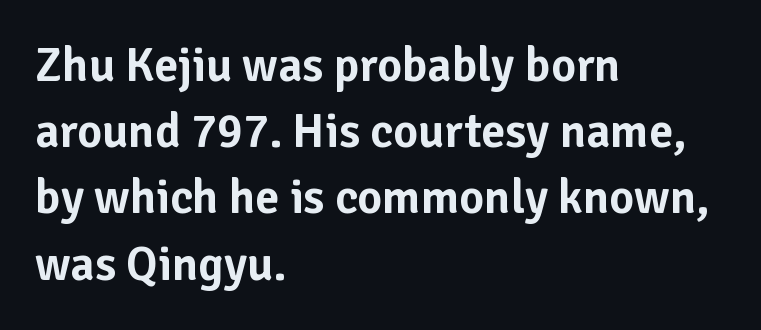
The rows are spaced the way most documents space them. Caption: multi-line text, flush left, ragged right. Is this a fixed-width face? No — the glyphs have proportional, varying widths. Tracking here is standard; glyphs follow each other at the usual distance.
